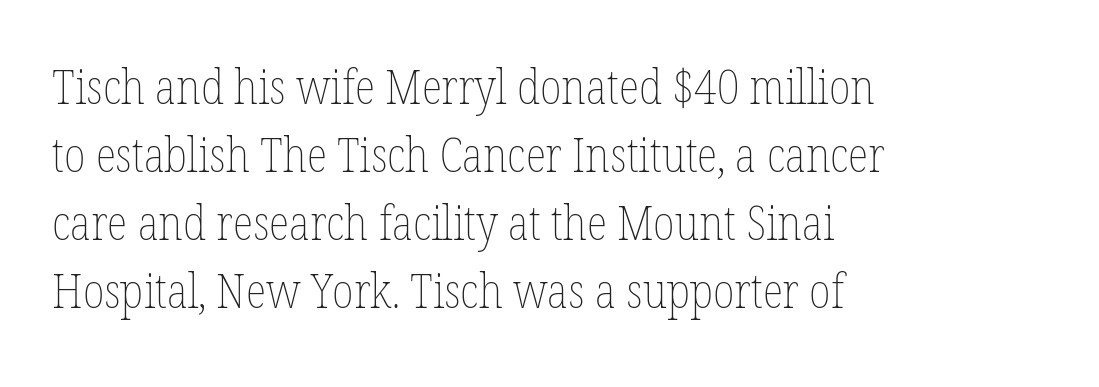
{"italic": "no", "bold": "no", "weight": "thin", "width": "condensed", "stroke_contrast": "low", "x_height": "medium", "monospaced": "no", "underline": "no", "align": "left", "line_spacing": "normal", "line_spacing_ratio": 1.42, "letter_spacing": "normal", "letter_spacing_em": 0.0, "glyph_px": 48}
